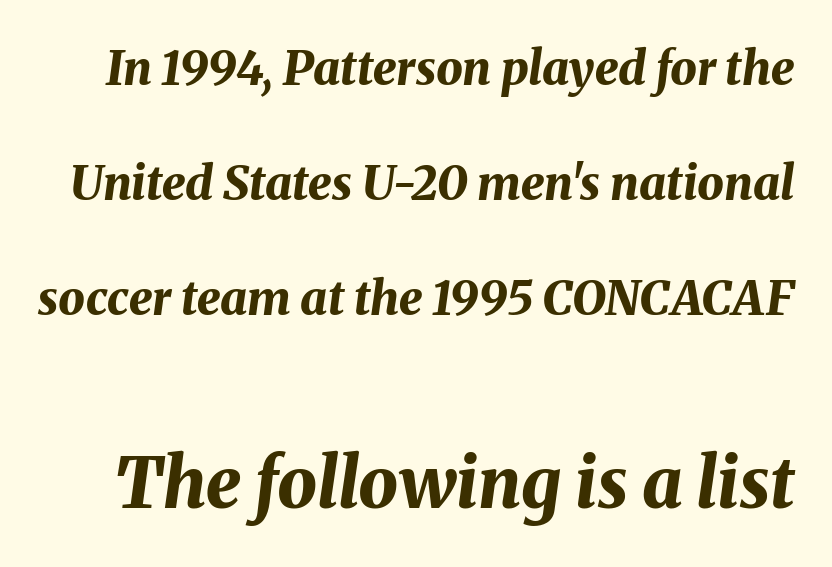
The image shows 70 px bold type, italic (leaning right); set loose line spacing (2.45x), normal letter spacing, not underlined; the second (bottom) block is 1.49x larger; medium stroke contrast and a medium x-height.
